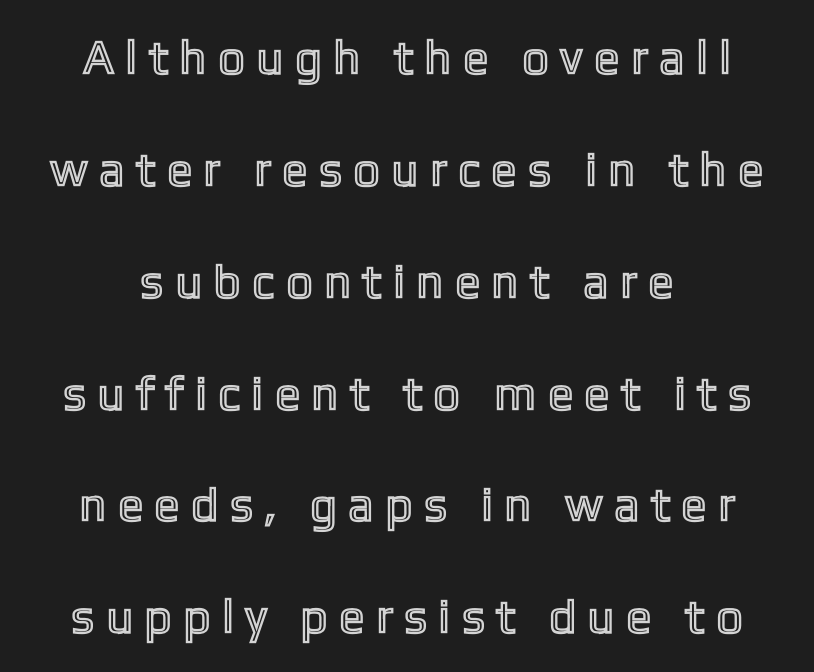
{"italic": "no", "width": "condensed", "x_height": "medium", "monospaced": "no", "underline": "no", "align": "center", "line_spacing": "loose", "line_spacing_ratio": 2.38, "letter_spacing": "wide", "letter_spacing_em": 0.32, "glyph_px": 47}
